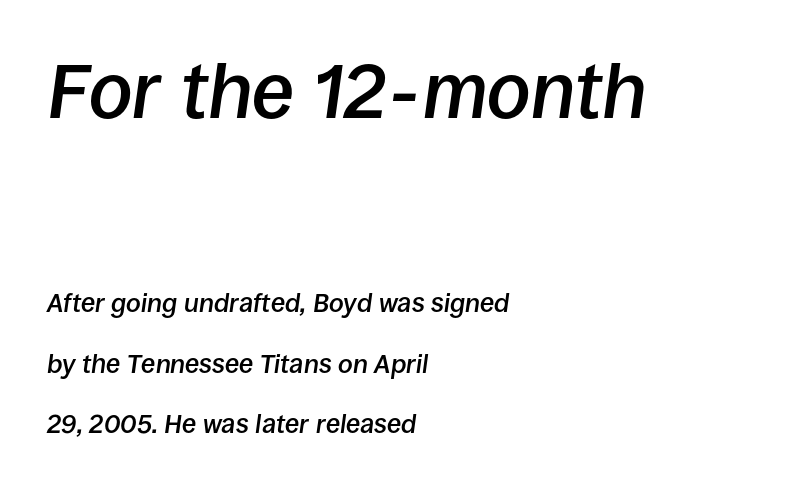
{"italic": "yes", "lean": "right", "slant_degrees": 8, "bold": "semi", "weight": "semibold", "width": "normal", "stroke_contrast": "low", "x_height": "large", "monospaced": "no", "underline": "no", "align": "left", "line_spacing": "loose", "line_spacing_ratio": 2.33, "letter_spacing": "normal", "letter_spacing_em": 0.0, "larger_block": "first", "size_ratio": 2.96, "glyph_px": 77}
